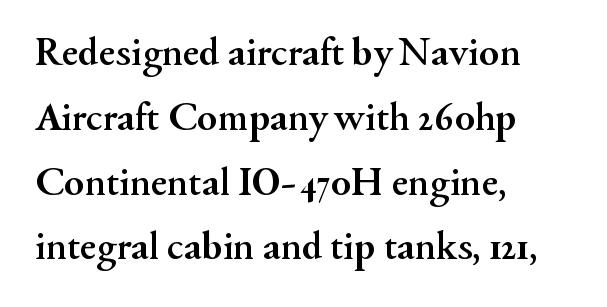
Q: Is the text bold? A: Yes.
Q: Is the text italic (slanted)? A: No, it is upright.
Q: Is the typeface a serif or a sans-serif typeface? A: Serif.
Q: Is the text underlined? A: No.
Q: How is the paragraph aligned? A: Left-aligned.
Q: Is the spacing between letters normal or unusually wide? A: Normal.
Q: Is the spacing between lines tight, normal or loose? A: Normal.
Q: Width (condensed, normal, or wide)? A: Normal.
Q: Stroke contrast? A: Medium.
Q: x-height? A: Small.
Q: Monospaced? A: No.
